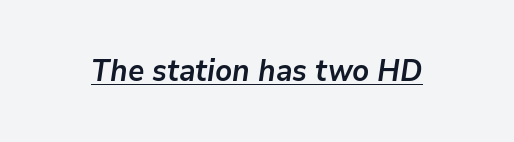
Q: Is the text bold? A: Yes.
Q: Is the text italic (slanted)? A: Yes, it leans right by about 9 degrees.
Q: Is the text underlined? A: Yes.
Q: Is the spacing between letters normal or unusually wide? A: Normal.
Q: Width (condensed, normal, or wide)? A: Normal.
Q: Stroke contrast? A: Low.
Q: x-height? A: Medium.
Q: Monospaced? A: No.
